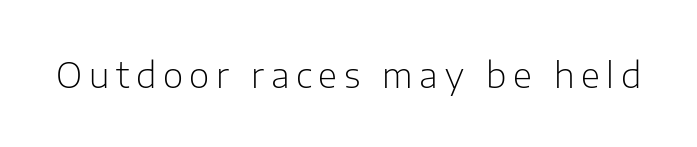
{"serif": "no", "italic": "no", "bold": "no", "weight": "light", "width": "normal", "stroke_contrast": "low", "x_height": "medium", "monospaced": "no", "underline": "no", "glyph_px": 35}
